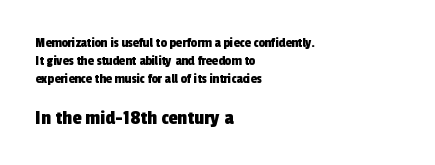
Q: Is the text underlined? A: No.
Q: How is the paragraph aligned? A: Left-aligned.
Q: Is the spacing between letters normal or unusually wide? A: Normal.
Q: Is the spacing between lines tight, normal or loose? A: Normal.
Q: Which block of text is set in a larger size, the first (top) or the second (bottom)? A: The second (bottom) one.
